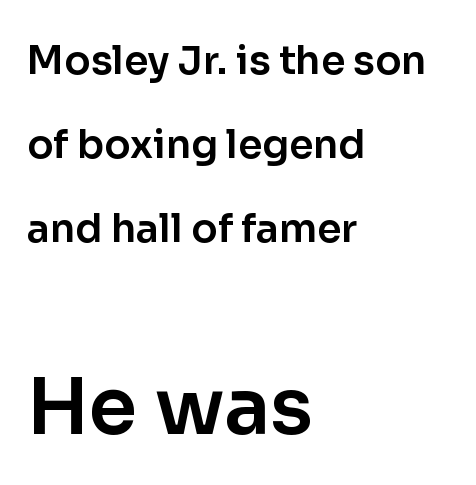
Q: Is the text italic (slanted)? A: No, it is upright.
Q: Is the typeface a serif or a sans-serif typeface? A: Sans-serif.
Q: Is the text underlined? A: No.
Q: How is the paragraph aligned? A: Left-aligned.
Q: Is the spacing between letters normal or unusually wide? A: Normal.
Q: Is the spacing between lines tight, normal or loose? A: Loose.
Q: Which block of text is set in a larger size, the first (top) or the second (bottom)? A: The second (bottom) one.
Q: Width (condensed, normal, or wide)? A: Normal.
Q: Stroke contrast? A: Low.
Q: x-height? A: Medium.
Q: Monospaced? A: No.
